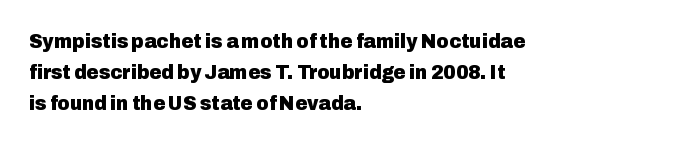
{"italic": "no", "bold": "yes", "underline": "no", "align": "left", "line_spacing": "normal", "line_spacing_ratio": 1.48, "letter_spacing": "normal", "letter_spacing_em": 0.0, "glyph_px": 21}
